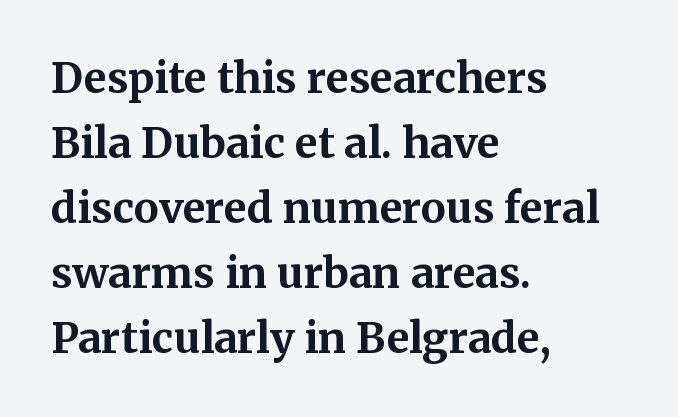
The image shows 42 px bold serif type, upright; set left-aligned, normal line spacing (1.55x), normal letter spacing, not underlined; medium stroke contrast and a medium x-height.
